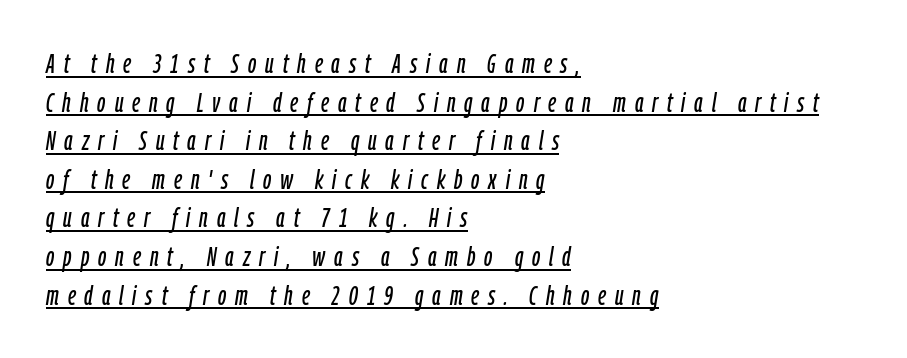
Q: Is the text italic (slanted)? A: Yes, it leans right by about 9 degrees.
Q: Is the text underlined? A: Yes.
Q: How is the paragraph aligned? A: Left-aligned.
Q: Is the spacing between letters normal or unusually wide? A: Unusually wide.
Q: Is the spacing between lines tight, normal or loose? A: Normal.
